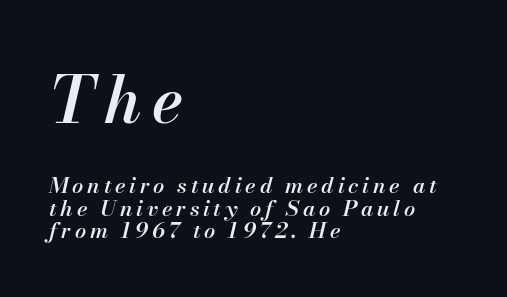
Q: Is the text bold? A: Semi-bold.
Q: Is the text italic (slanted)? A: Yes, it leans right by about 13 degrees.
Q: Is the text underlined? A: No.
Q: How is the paragraph aligned? A: Left-aligned.
Q: Is the spacing between lines tight, normal or loose? A: Tight.
Q: Which block of text is set in a larger size, the first (top) or the second (bottom)? A: The first (top) one.
Q: Width (condensed, normal, or wide)? A: Normal.
Q: Stroke contrast? A: Medium.
Q: x-height? A: Small.
Q: Monospaced? A: No.
